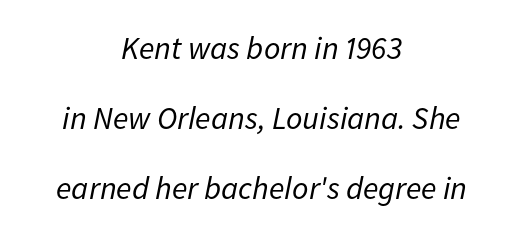
The image shows 32 px regular-weight type, italic (leaning right); set centered, loose line spacing (2.18x), normal letter spacing, not underlined; low stroke contrast and a medium x-height.
